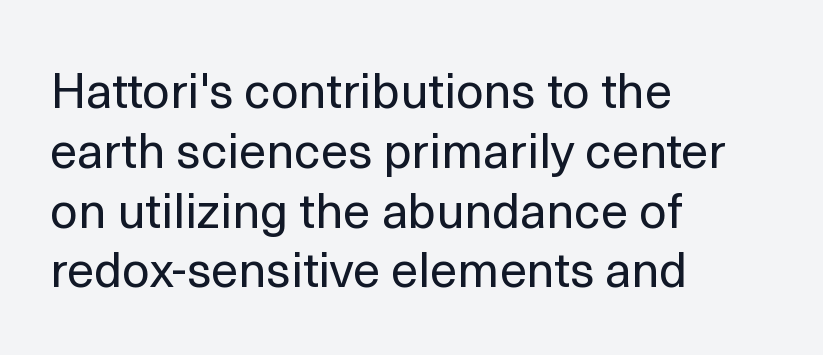
{"serif": "no", "italic": "no", "bold": "no", "weight": "regular", "width": "normal", "x_height": "medium", "monospaced": "no", "underline": "no", "align": "left", "line_spacing_ratio": 1.22, "letter_spacing": "normal", "letter_spacing_em": 0.0, "glyph_px": 49}
